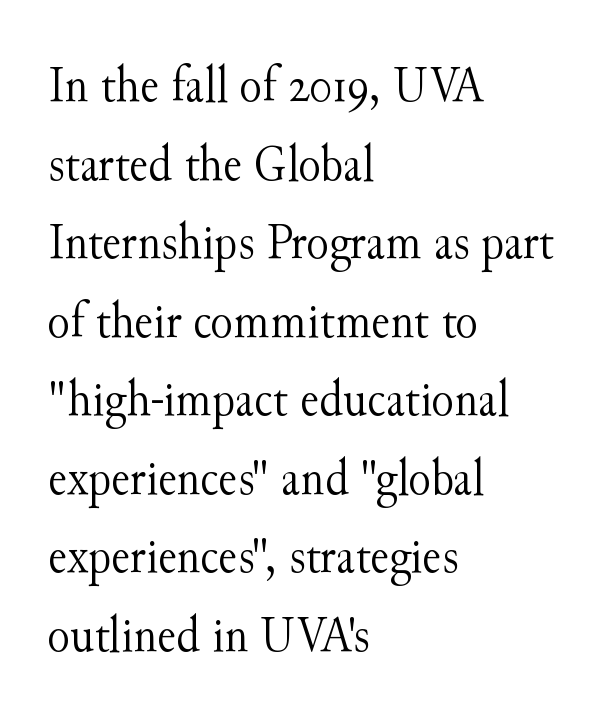
The image shows 52 px light serif type, upright; set left-aligned, normal line spacing (1.51x), normal letter spacing, not underlined; medium stroke contrast and a small x-height.
